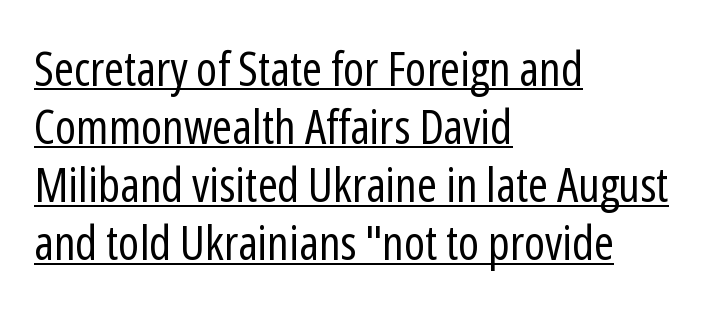
The image shows 48 px regular-weight, condensed sans-serif type, upright; set left-aligned, line spacing 1.21x, normal letter spacing, underlined; low stroke contrast and a medium x-height.
